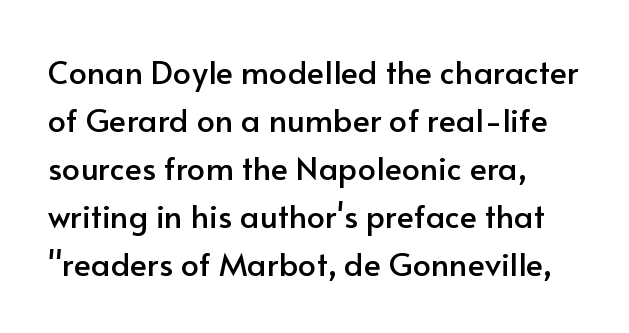
Classification — sans serif. The text block is weighted toward the left margin, trailing off unevenly rightward. Honestly, the letter spacing is just normal — you wouldn't notice it. Summary of vertical rhythm: regular, with standard interline spacing. The face used here is proportionally spaced, like ordinary book or web type.
